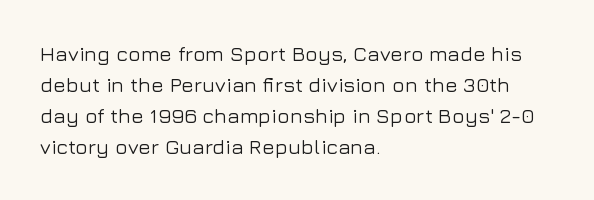
{"italic": "no", "underline": "no", "align": "left", "line_spacing": "normal", "line_spacing_ratio": 1.48, "letter_spacing": "normal", "letter_spacing_em": 0.0, "glyph_px": 21}
